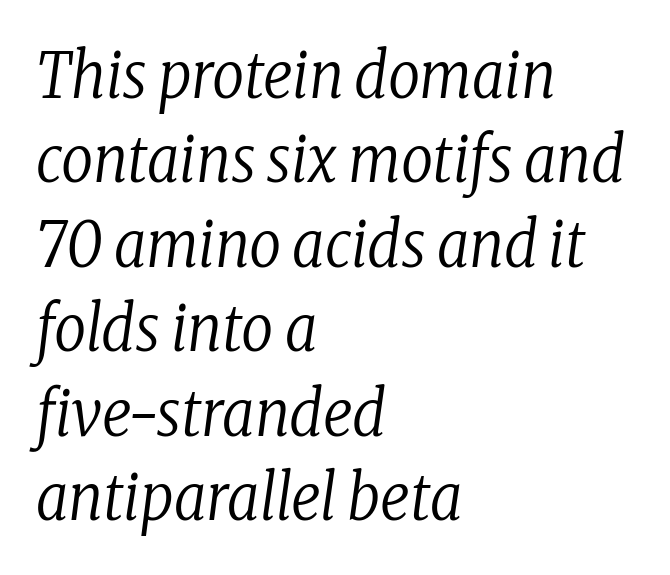
The image shows 63 px regular-weight, condensed serif type, italic (leaning right); set left-aligned, normal line spacing (1.34x), normal letter spacing, not underlined; low stroke contrast and a medium x-height.
